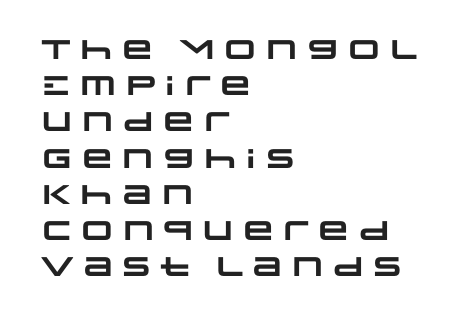
{"bold": "yes", "underline": "no", "align": "left", "line_spacing": "normal", "line_spacing_ratio": 1.34, "letter_spacing": "normal", "letter_spacing_em": 0.0, "glyph_px": 27}
